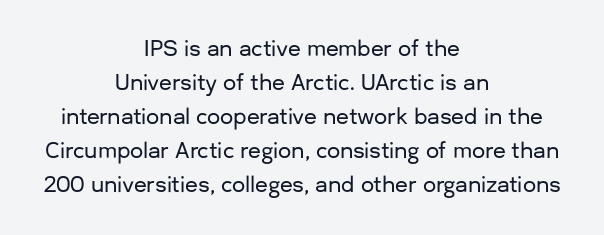
{"italic": "no", "underline": "no", "align": "center", "line_spacing": "normal", "line_spacing_ratio": 1.62, "letter_spacing": "normal", "letter_spacing_em": 0.0, "glyph_px": 21}
